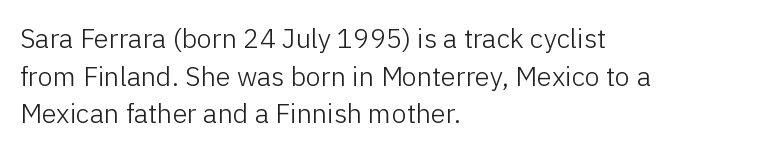
{"italic": "no", "bold": "no", "underline": "no", "align": "left", "line_spacing": "normal", "line_spacing_ratio": 1.39, "letter_spacing": "normal", "letter_spacing_em": 0.0, "glyph_px": 27}
